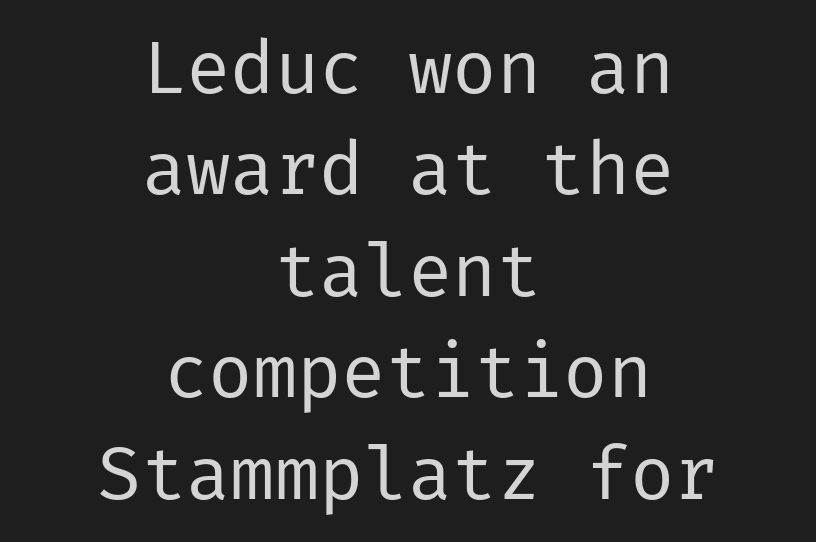
{"serif": "no", "italic": "no", "bold": "no", "weight": "regular", "width": "normal", "stroke_contrast": "low", "x_height": "medium", "underline": "no", "align": "center", "line_spacing": "normal", "line_spacing_ratio": 1.37, "letter_spacing": "normal", "letter_spacing_em": 0.0, "glyph_px": 74}
